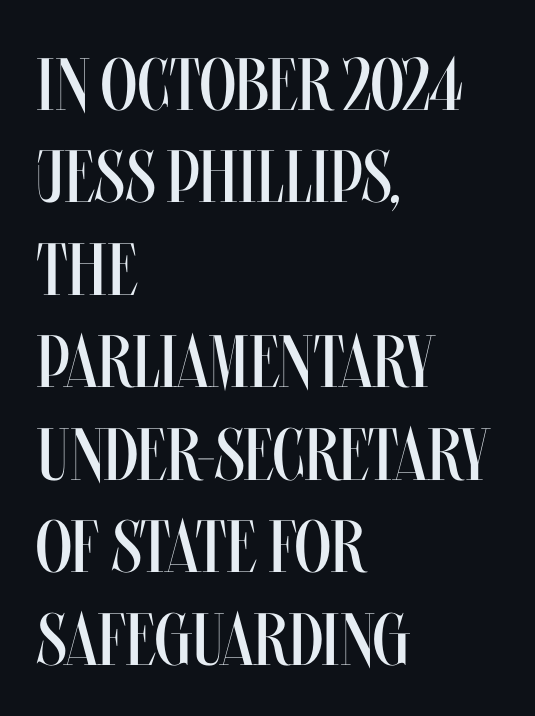
The image shows 74 px regular-weight, condensed type, upright; set left-aligned, normal line spacing (1.25x), normal letter spacing, not underlined; medium stroke contrast and a large x-height.
